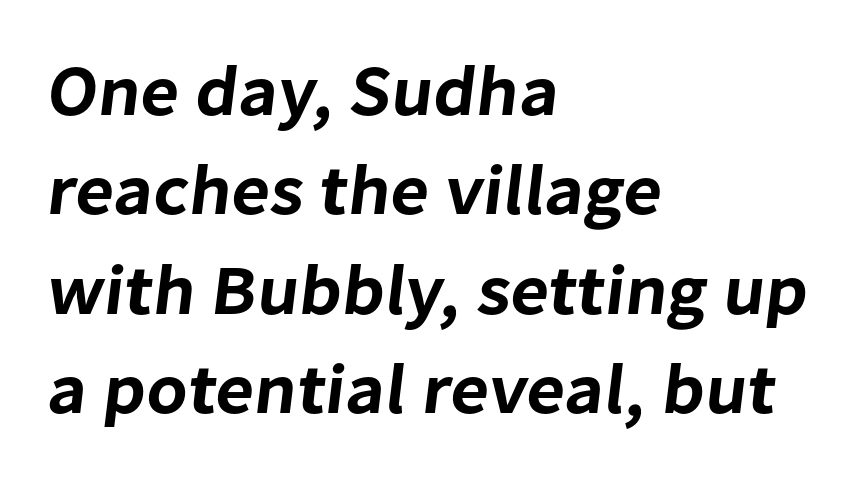
{"serif": "no", "width": "normal", "stroke_contrast": "low", "x_height": "medium", "monospaced": "no", "underline": "no", "align": "left", "line_spacing": "normal", "line_spacing_ratio": 1.4, "letter_spacing": "normal", "letter_spacing_em": 0.0, "glyph_px": 71}
